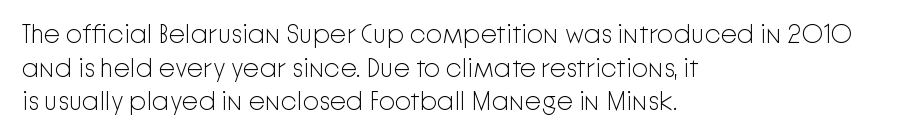
Interline gaps are of average width in this sample. In terms of posture, this sample is upright. Teacher's note: observe the even left margin — that is flush-left alignment. The cut favours lightness, reaching ordinary text weight at its darkest.
